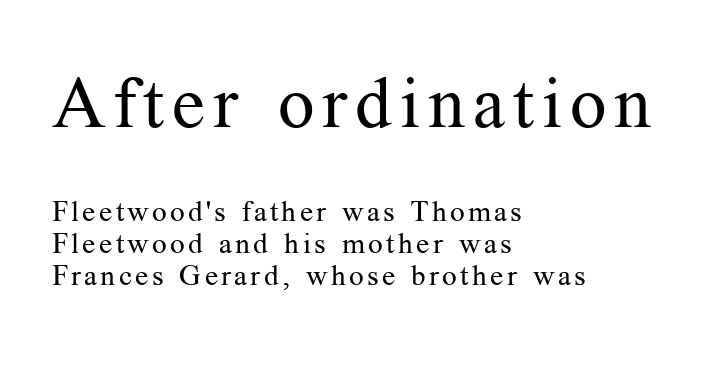
Q: Is the text bold? A: No.
Q: Is the text italic (slanted)? A: No, it is upright.
Q: Is the typeface a serif or a sans-serif typeface? A: Serif.
Q: Is the text underlined? A: No.
Q: How is the paragraph aligned? A: Left-aligned.
Q: Is the spacing between lines tight, normal or loose? A: Tight.
Q: Which block of text is set in a larger size, the first (top) or the second (bottom)? A: The first (top) one.
Q: Width (condensed, normal, or wide)? A: Normal.
Q: Stroke contrast? A: Medium.
Q: x-height? A: Medium.
Q: Monospaced? A: No.
